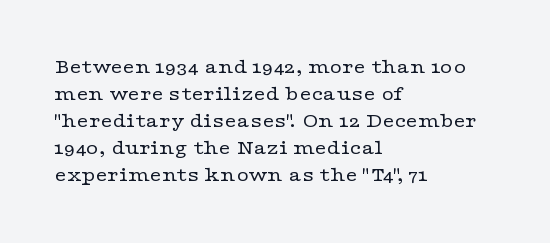
The passage shown is not underscored anywhere. Summary of vertical rhythm: regular, with standard interline spacing. The rag falls on the right side of this text block. Notice how the stems are strictly vertical — no italics here. Vertical stems look standard width or narrower in stroke.
